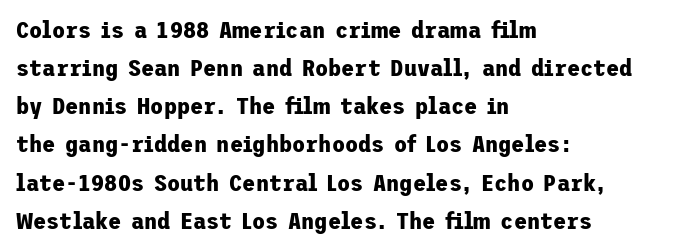
Any mark beneath the type? The region is blank. The letters stand upright; this is a roman face. The type is set solid horizontally, with unmodified tracking. Which margin do the lines hug? The left one — the right edge is uneven. The rendering uses a bold face; every stroke is thick and dark.
